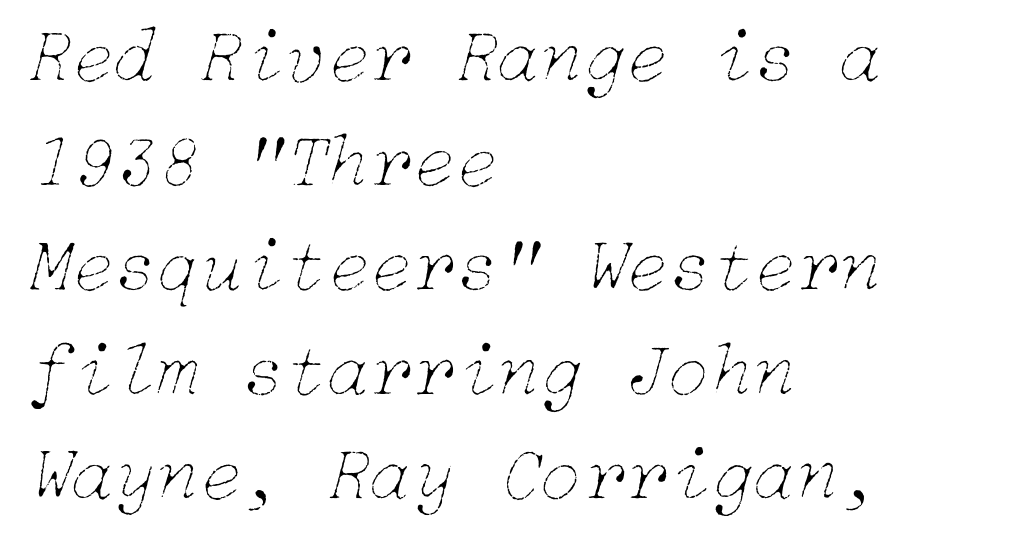
{"italic": "yes", "lean": "right", "slant_degrees": 15, "bold": "no", "weight": "thin", "width": "normal", "stroke_contrast": "low", "x_height": "medium", "underline": "no", "align": "left", "line_spacing": "normal", "line_spacing_ratio": 1.34, "letter_spacing": "normal", "letter_spacing_em": 0.0, "glyph_px": 78}
